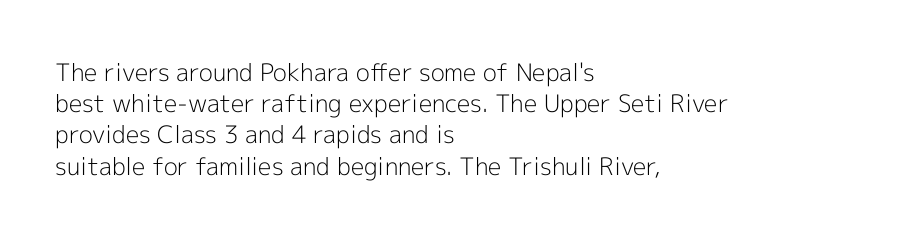
{"italic": "no", "bold": "no", "underline": "no", "align": "left", "line_spacing": "normal", "line_spacing_ratio": 1.3, "letter_spacing": "normal", "letter_spacing_em": 0.0, "glyph_px": 24}
